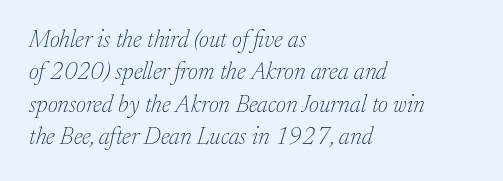
The image shows 24 px text type, italic (leaning right); set left-aligned, normal line spacing (1.35x), normal letter spacing, not underlined.
